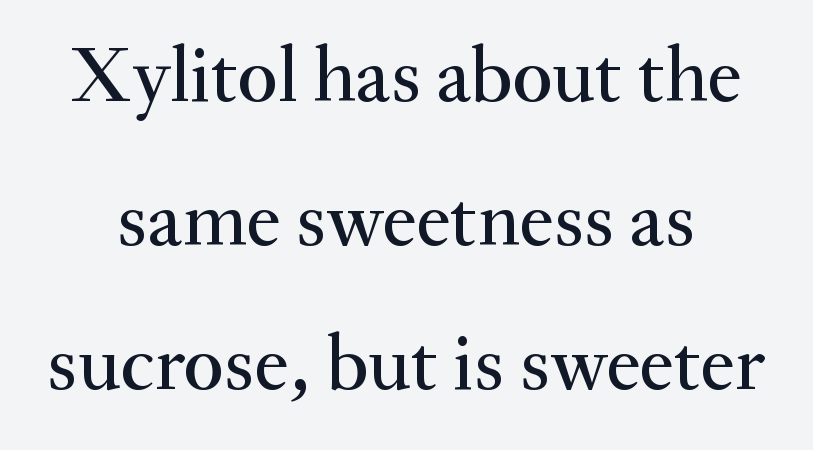
{"serif": "yes", "italic": "no", "width": "normal", "stroke_contrast": "medium", "x_height": "small", "monospaced": "no", "underline": "no", "line_spacing_ratio": 1.82, "letter_spacing": "normal", "letter_spacing_em": 0.0, "glyph_px": 79}
